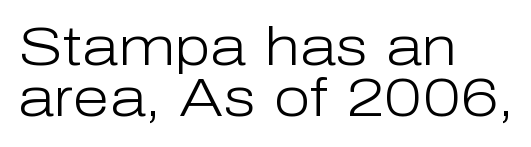
The image shows 53 px light sans-serif type, upright; set left-aligned, tight line spacing (0.97x), normal letter spacing, not underlined; low stroke contrast and a medium x-height.
